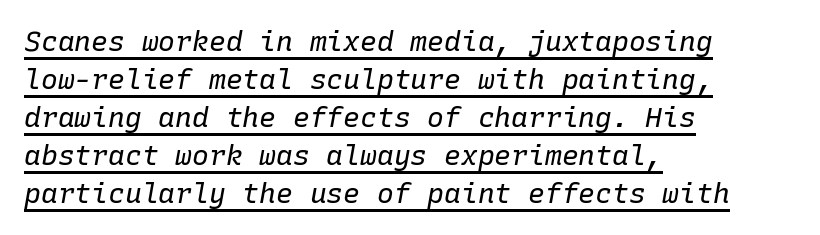
Leading matches the norm, producing a regular column. The rag falls on the right side of this text block. Do the characters align in a grid? Yes, the font is monospaced. The glyphs look as if they've been sheared to an angle. The weight would be labelled regular, book, light, or lighter still.
